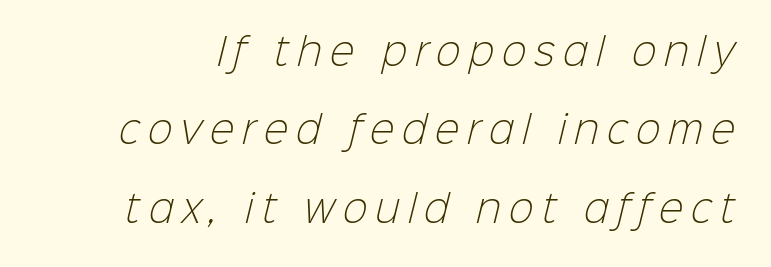
Q: Is the text bold? A: No.
Q: Is the typeface a serif or a sans-serif typeface? A: Sans-serif.
Q: Is the text underlined? A: No.
Q: Is the spacing between letters normal or unusually wide? A: Unusually wide.
Q: Is the spacing between lines tight, normal or loose? A: Loose.
Q: Width (condensed, normal, or wide)? A: Normal.
Q: Stroke contrast? A: Low.
Q: x-height? A: Medium.
Q: Monospaced? A: No.
